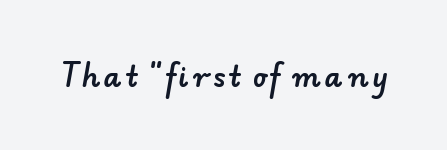
Type style note: lacks serifs. The letters advance in unequal steps, a hallmark of proportional type. Type without underlining.
